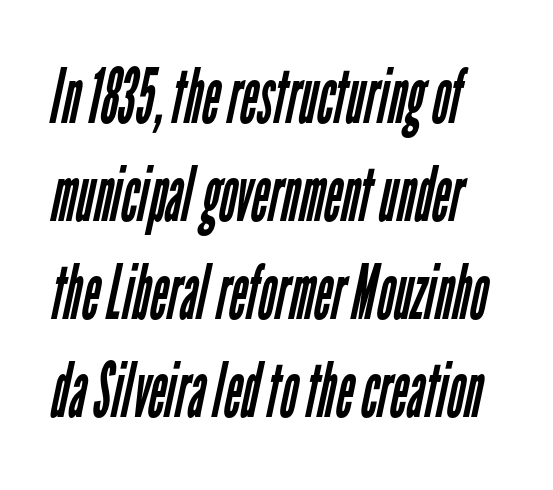
The image shows 76 px regular-weight, condensed sans-serif type; set normal line spacing (1.29x), normal letter spacing, not underlined; low stroke contrast and a medium x-height.
